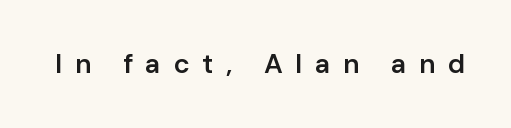
{"italic": "no", "bold": "semi", "underline": "no", "letter_spacing": "wide", "letter_spacing_em": 0.46, "glyph_px": 27}
